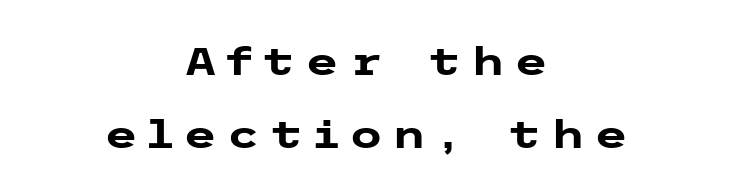
Q: Is the text bold? A: Yes.
Q: Is the text italic (slanted)? A: No, it is upright.
Q: Is the typeface a serif or a sans-serif typeface? A: Sans-serif.
Q: Is the text underlined? A: No.
Q: How is the paragraph aligned? A: Centered.
Q: Is the spacing between letters normal or unusually wide? A: Unusually wide.
Q: Width (condensed, normal, or wide)? A: Wide.
Q: Stroke contrast? A: Low.
Q: x-height? A: Medium.
